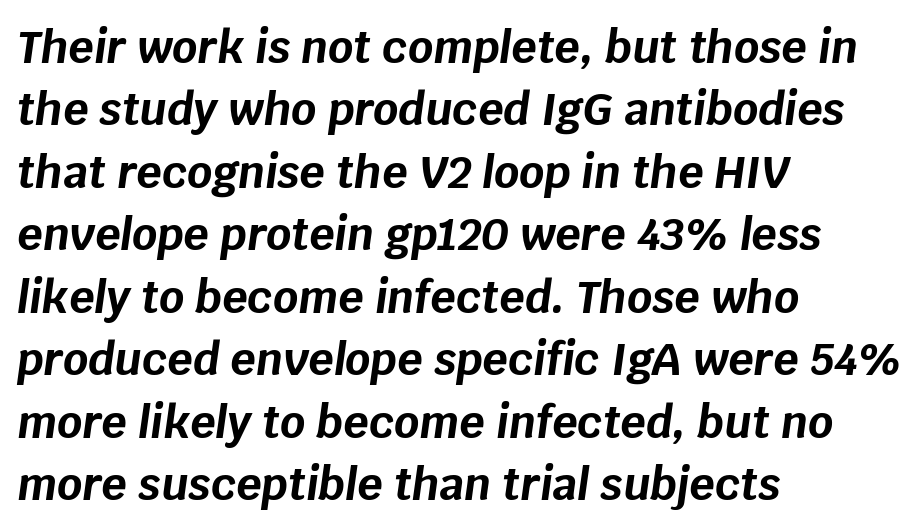
{"italic": "yes", "lean": "right", "slant_degrees": 8, "bold": "yes", "weight": "bold", "width": "normal", "stroke_contrast": "low", "x_height": "large", "monospaced": "no", "underline": "no", "align": "left", "line_spacing": "normal", "line_spacing_ratio": 1.42, "letter_spacing": "normal", "letter_spacing_em": 0.0, "glyph_px": 44}
